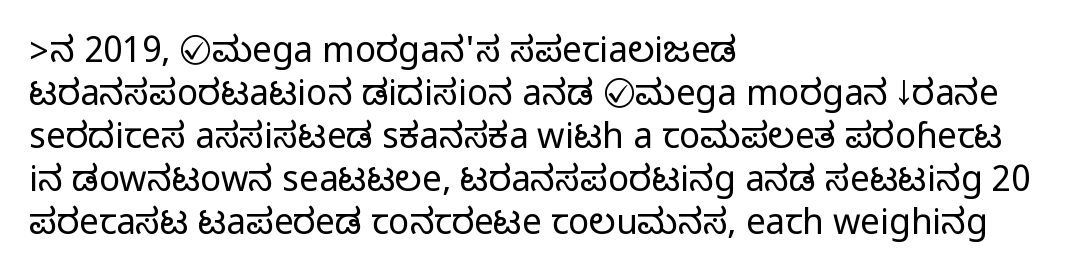
{"serif": "no", "italic": "no", "width": "condensed", "stroke_contrast": "medium", "monospaced": "no", "underline": "no", "align": "left", "line_spacing_ratio": 1.23, "letter_spacing": "normal", "letter_spacing_em": 0.0, "glyph_px": 35}
